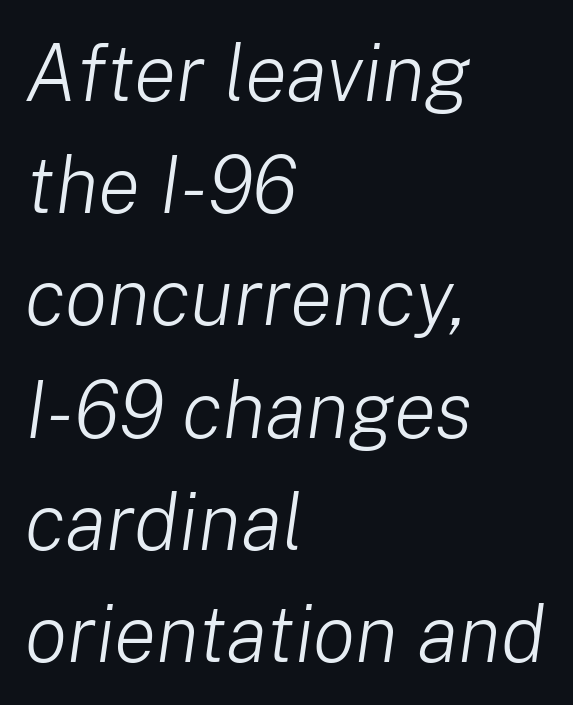
The image shows 79 px light type, italic (leaning right); set left-aligned, normal line spacing (1.42x), normal letter spacing, not underlined; low stroke contrast and a medium x-height.
